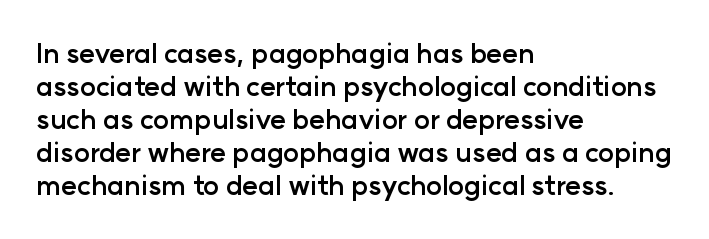
{"italic": "no", "bold": "yes", "underline": "no", "align": "left", "line_spacing_ratio": 1.22, "letter_spacing": "normal", "letter_spacing_em": 0.0, "glyph_px": 27}
